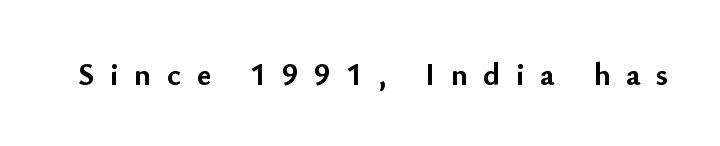
The image shows 32 px semibold sans-serif type, upright; set unusually wide letter spacing (+0.48 em), not underlined; low stroke contrast and a small x-height.
